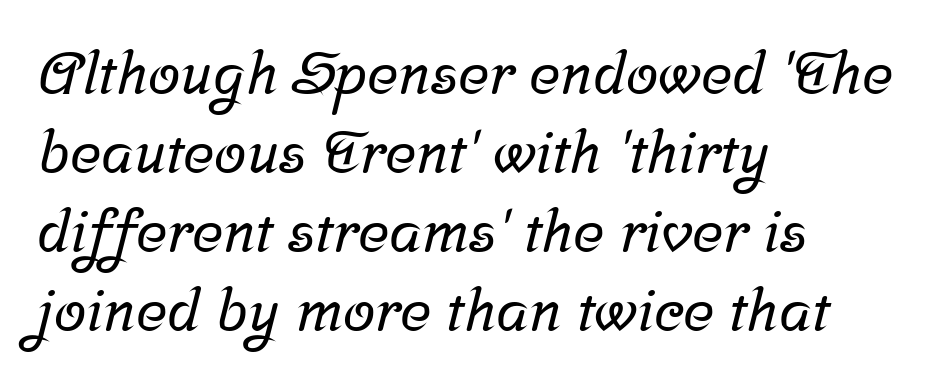
The image shows 59 px text type; set left-aligned, normal line spacing (1.34x), normal letter spacing, not underlined; low stroke contrast and a medium x-height.
